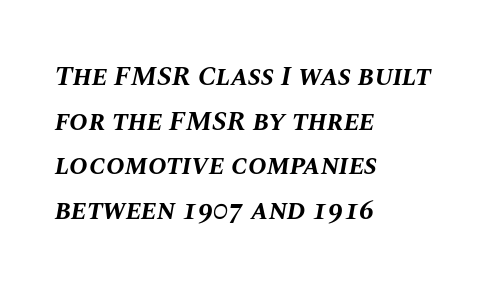
Q: Is the text bold? A: Yes.
Q: Is the text italic (slanted)? A: Yes, it leans right by about 10 degrees.
Q: Is the text underlined? A: No.
Q: How is the paragraph aligned? A: Left-aligned.
Q: Is the spacing between letters normal or unusually wide? A: Normal.
Q: Is the spacing between lines tight, normal or loose? A: Normal.
Q: Width (condensed, normal, or wide)? A: Normal.
Q: Stroke contrast? A: Medium.
Q: x-height? A: Large.
Q: Monospaced? A: No.
